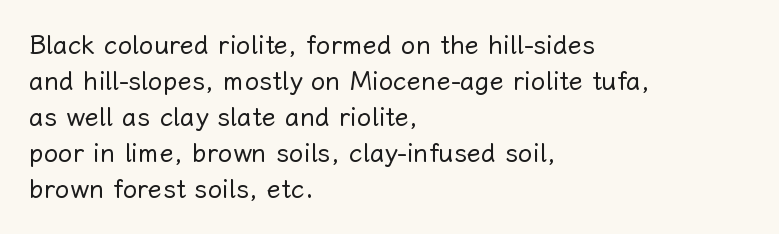
The image shows 26 px text type, upright; set left-aligned, normal line spacing (1.38x), normal letter spacing, not underlined.
